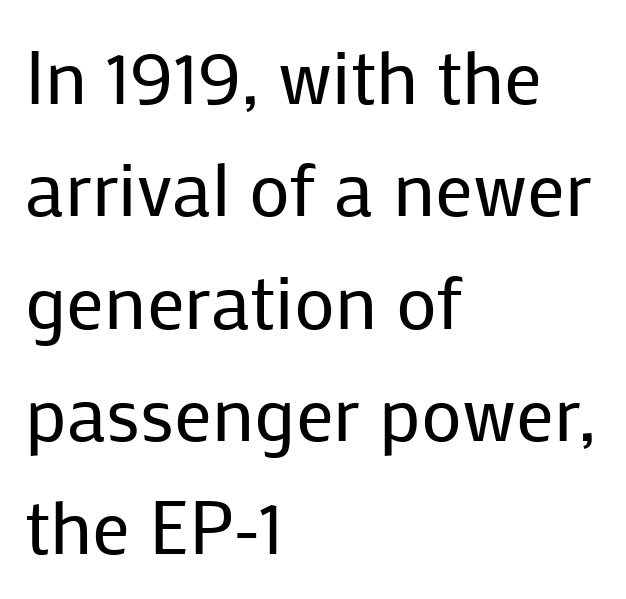
Grotesque or geometric, the face here clearly has no serifs. Vertically, the passage feels balanced, rows spaced as you'd expect. Each letter keeps its own natural width here, so spacing adapts to shape. Layout note: lines flush left. The letterforms sit shoulder to shoulder at normal distance. Glance below the letters and you will spot only blank space.
